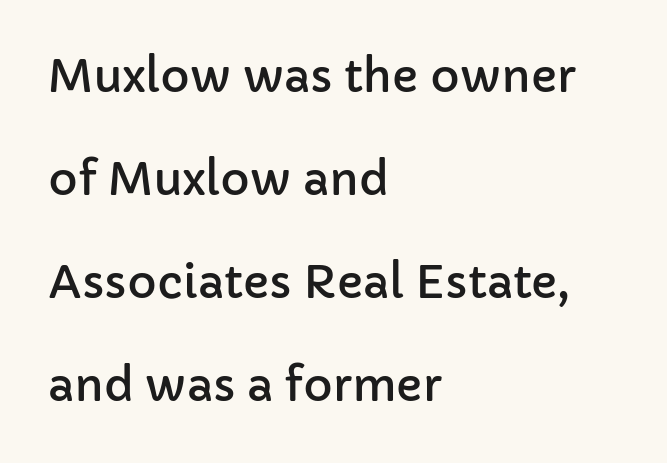
Q: Is the text italic (slanted)? A: No, it is upright.
Q: Is the typeface a serif or a sans-serif typeface? A: Sans-serif.
Q: Is the text underlined? A: No.
Q: How is the paragraph aligned? A: Left-aligned.
Q: Is the spacing between letters normal or unusually wide? A: Normal.
Q: Is the spacing between lines tight, normal or loose? A: Loose.
Q: Width (condensed, normal, or wide)? A: Normal.
Q: Stroke contrast? A: Low.
Q: x-height? A: Medium.
Q: Monospaced? A: No.
